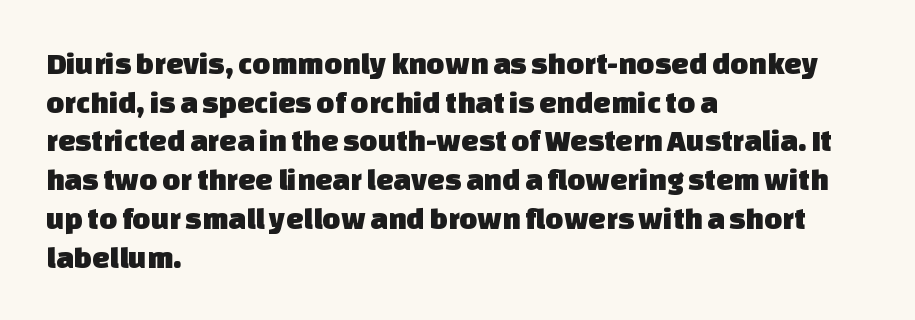
{"serif": "no", "width": "normal", "stroke_contrast": "low", "x_height": "large", "monospaced": "no", "underline": "no", "align": "left", "line_spacing": "normal", "line_spacing_ratio": 1.25, "letter_spacing": "normal", "letter_spacing_em": 0.0, "glyph_px": 31}
